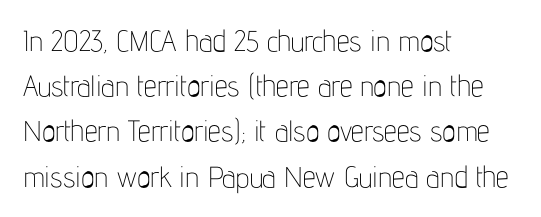
The image shows 29 px thin, condensed sans-serif type, upright; set left-aligned, normal line spacing (1.56x), normal letter spacing, not underlined; low stroke contrast and a medium x-height.
